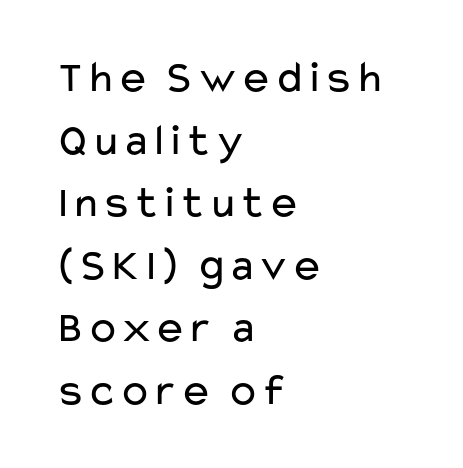
Q: Is the text bold? A: No.
Q: Is the text italic (slanted)? A: No, it is upright.
Q: Is the typeface a serif or a sans-serif typeface? A: Sans-serif.
Q: Is the text underlined? A: No.
Q: How is the paragraph aligned? A: Left-aligned.
Q: Is the spacing between letters normal or unusually wide? A: Normal.
Q: Is the spacing between lines tight, normal or loose? A: Normal.
Q: Width (condensed, normal, or wide)? A: Wide.
Q: Stroke contrast? A: Low.
Q: x-height? A: Medium.
Q: Monospaced? A: No.
